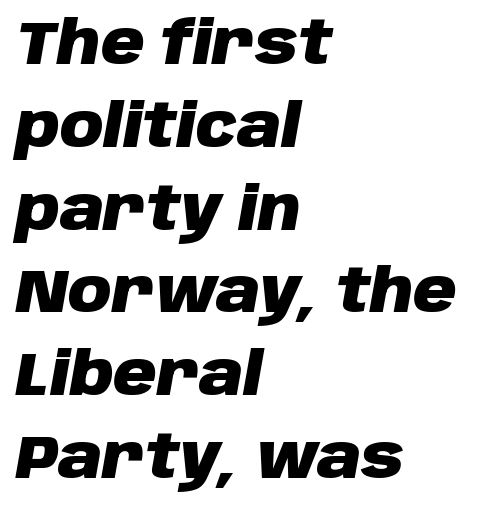
The image shows 60 px heavy type, italic (leaning right); set left-aligned, normal line spacing (1.38x), normal letter spacing, not underlined; low stroke contrast and a large x-height.
